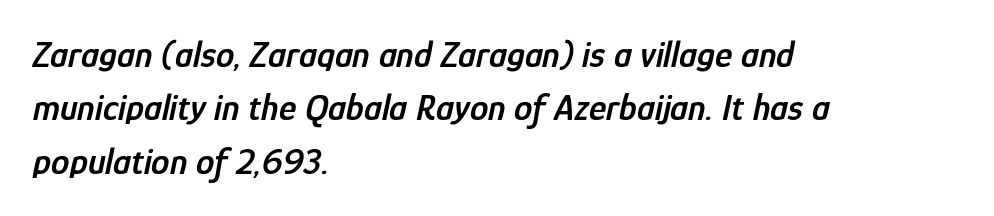
The image shows 37 px semibold, condensed type, italic (leaning right); set left-aligned, normal line spacing (1.44x), normal letter spacing, not underlined; low stroke contrast and a medium x-height.
